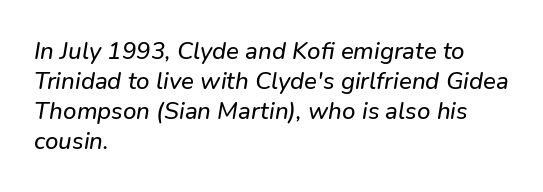
Q: Is the text italic (slanted)? A: Yes, it leans right by about 9 degrees.
Q: Is the text underlined? A: No.
Q: How is the paragraph aligned? A: Left-aligned.
Q: Is the spacing between letters normal or unusually wide? A: Normal.
Q: Is the spacing between lines tight, normal or loose? A: Normal.
